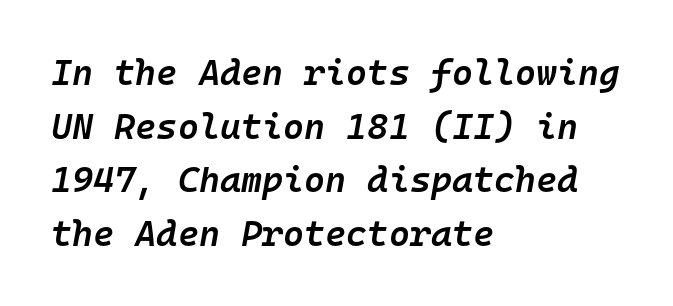
What stands out about the letter spacing? Nothing — it is the standard amount. Think of a typewriter: that constant character pitch is what you see here. Typographic density is moderately raised because the face is semibold. Whoever set this chose a conventional vertical rhythm. Is the block centered? No — it sits flush against the left margin. Rendered with sloped, italic letterforms.
